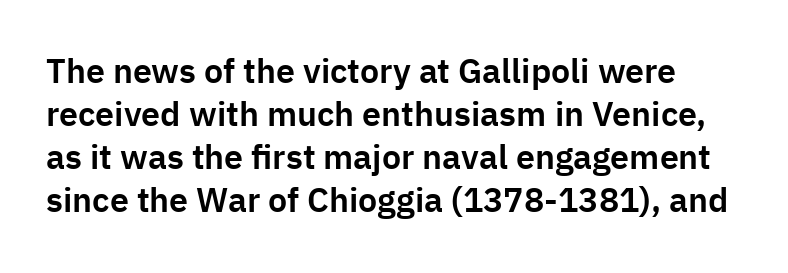
{"serif": "no", "italic": "no", "width": "normal", "stroke_contrast": "low", "x_height": "medium", "monospaced": "no", "underline": "no", "line_spacing": "normal", "line_spacing_ratio": 1.26, "letter_spacing": "normal", "letter_spacing_em": 0.0, "glyph_px": 34}
